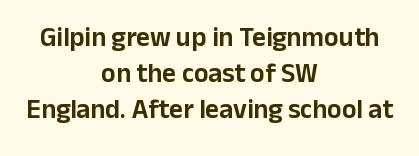
Q: Is the text italic (slanted)? A: No, it is upright.
Q: Is the text underlined? A: No.
Q: How is the paragraph aligned? A: Centered.
Q: Is the spacing between letters normal or unusually wide? A: Normal.
Q: Is the spacing between lines tight, normal or loose? A: Normal.
